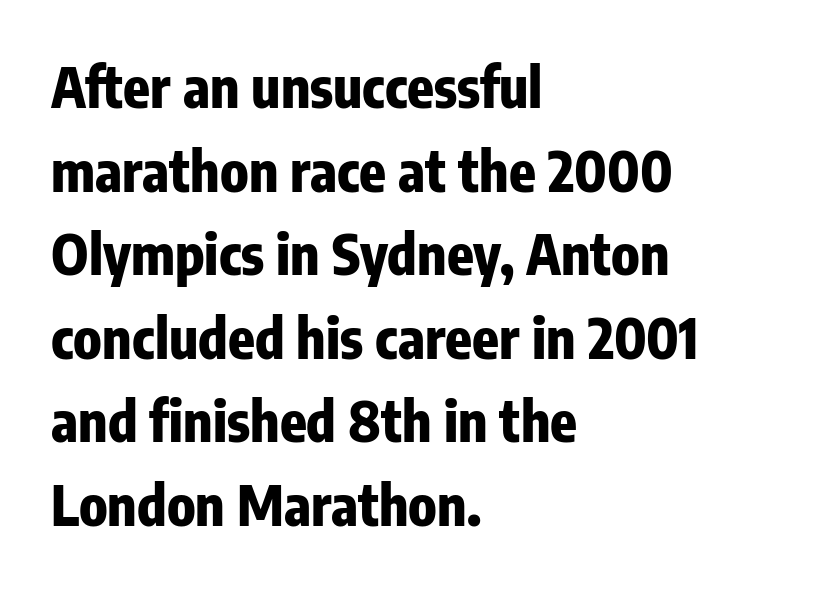
Q: Is the text bold? A: Yes.
Q: Is the text italic (slanted)? A: No, it is upright.
Q: Is the typeface a serif or a sans-serif typeface? A: Sans-serif.
Q: Is the text underlined? A: No.
Q: How is the paragraph aligned? A: Left-aligned.
Q: Is the spacing between letters normal or unusually wide? A: Normal.
Q: Is the spacing between lines tight, normal or loose? A: Normal.
Q: Width (condensed, normal, or wide)? A: Condensed.
Q: Stroke contrast? A: Low.
Q: x-height? A: Medium.
Q: Monospaced? A: No.
